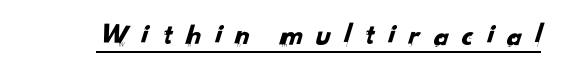
{"serif": "no", "width": "normal", "stroke_contrast": "low", "x_height": "small", "monospaced": "no", "underline": "yes", "letter_spacing": "wide", "letter_spacing_em": 0.38, "glyph_px": 30}
